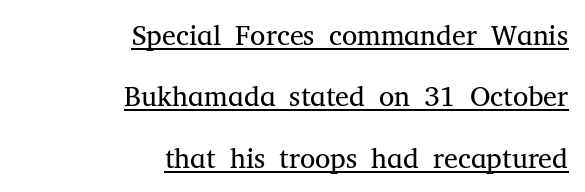
The image shows 28 px regular-weight serif type, upright; set right-aligned, loose line spacing (2.19x), normal letter spacing, underlined; medium stroke contrast and a medium x-height.
